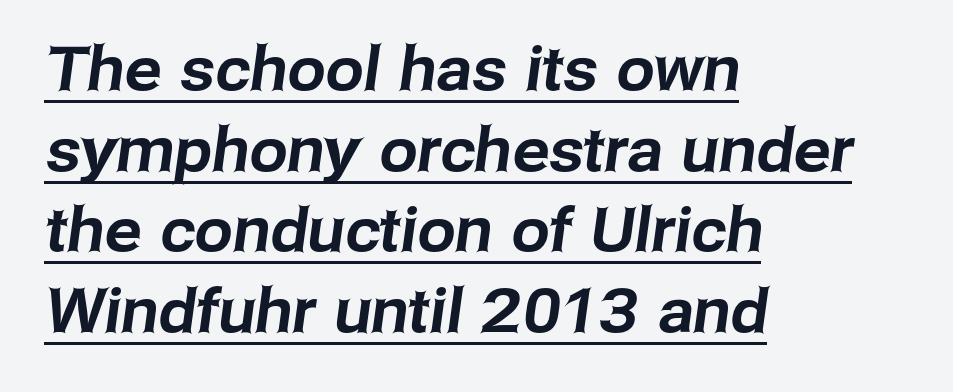
{"serif": "no", "width": "normal", "stroke_contrast": "low", "x_height": "medium", "monospaced": "no", "underline": "yes", "align": "left", "line_spacing": "normal", "line_spacing_ratio": 1.32, "letter_spacing": "normal", "letter_spacing_em": 0.0, "glyph_px": 61}
